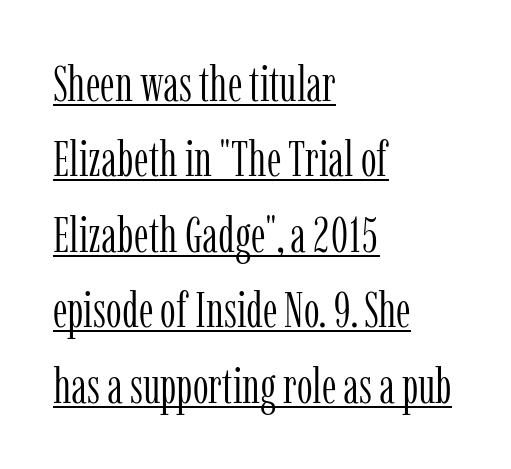
Small tapered or slab feet sit at the stroke ends, so this counts as serif. Each word holds together tightly as a unit, with standard inter-letter gaps. Horizontal bands of white between lines are of average thickness. The passage shown is underscored from start to finish. This sample has the flowing, uneven cadence of proportional lettering. The typesetter chose a ragged-right arrangement here.
